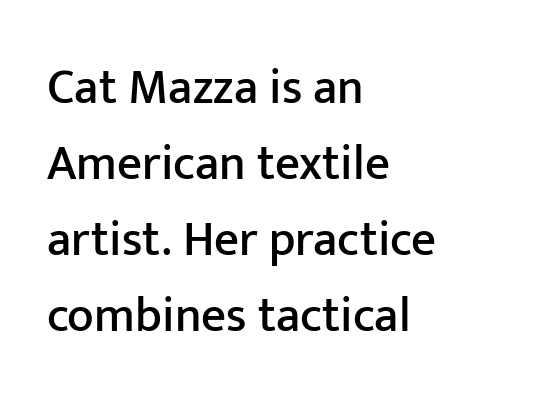
Is this a sans? Yes — the strokes have no serifs. Every character sits straight up, as roman type does. Summary of vertical rhythm: regular, with standard interline spacing. Is this a fixed-width face? No — the glyphs have proportional, varying widths. Quick note: underline off.
